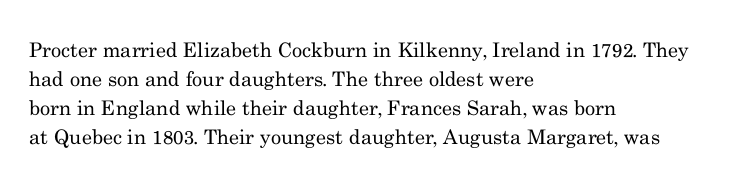
{"italic": "no", "bold": "no", "underline": "no", "align": "left", "line_spacing": "normal", "line_spacing_ratio": 1.45, "letter_spacing": "normal", "letter_spacing_em": 0.0, "glyph_px": 20}
